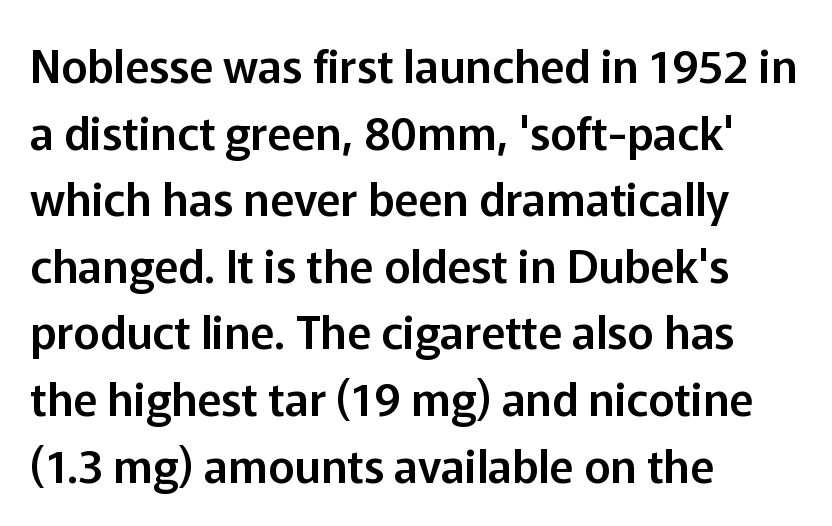
{"serif": "no", "italic": "no", "width": "normal", "stroke_contrast": "low", "x_height": "medium", "monospaced": "no", "underline": "no", "align": "left", "line_spacing": "normal", "line_spacing_ratio": 1.48, "letter_spacing": "normal", "letter_spacing_em": 0.0, "glyph_px": 45}
